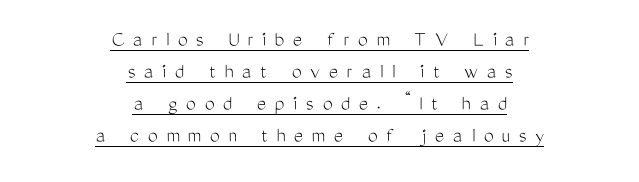
This sample uses expanded letter spacing, leaving extra air between glyphs. The strokes are not fattened; the text isn't bold. Decoration check: the copy is underlined. What's the leading like? Ordinary, nothing unusual.
